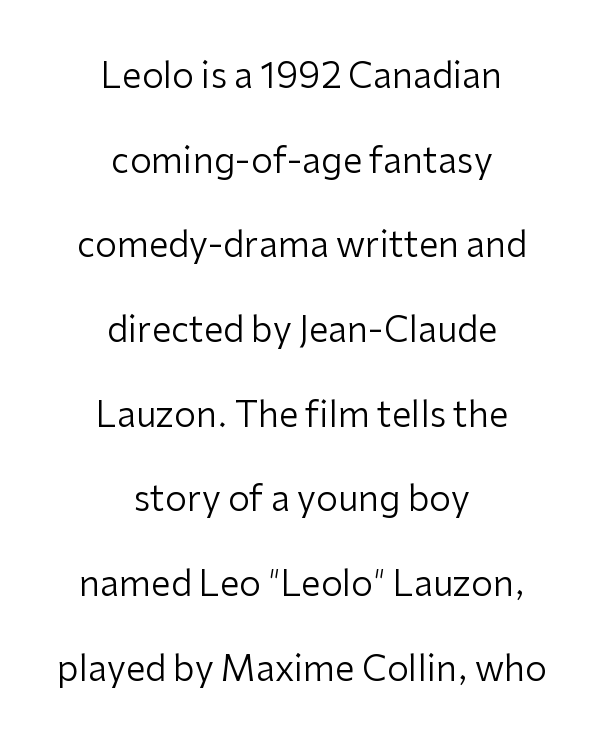
{"serif": "no", "italic": "no", "bold": "no", "weight": "regular", "width": "normal", "stroke_contrast": "low", "x_height": "medium", "monospaced": "no", "underline": "no", "align": "center", "line_spacing": "loose", "line_spacing_ratio": 2.42, "letter_spacing": "normal", "letter_spacing_em": 0.0, "glyph_px": 35}
